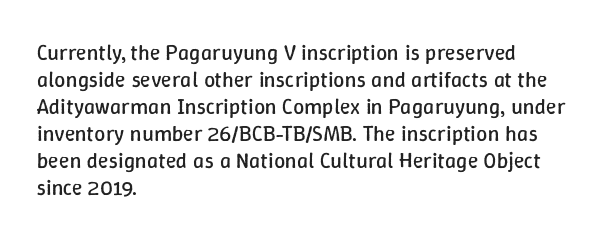
The image shows 22 px text type, upright; set left-aligned, line spacing 1.23x, normal letter spacing, not underlined.
